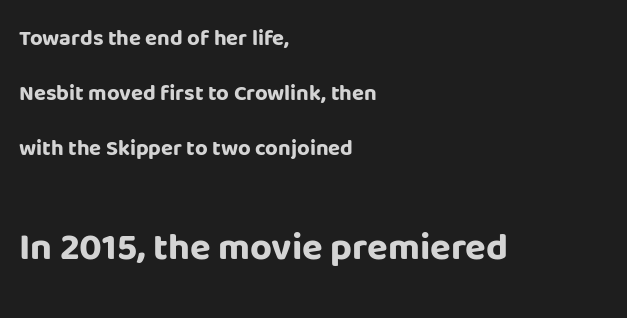
The image shows 38 px bold sans-serif type, upright; set left-aligned, loose line spacing (2.49x), normal letter spacing, not underlined; the second (bottom) block is 1.73x larger; low stroke contrast and a large x-height.
